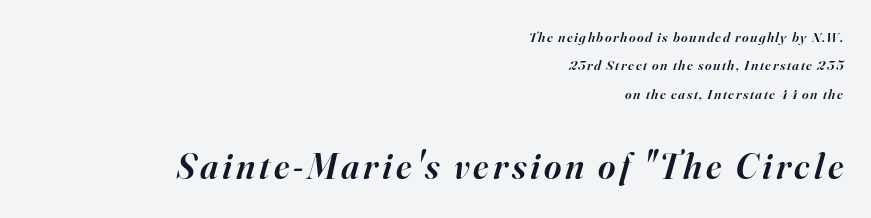
The rendering uses natural spacing where letterforms have individual widths. The second block has been scaled up relative to the first. Serif or sans? Serif — the stroke terminals have little feet. Has an underline been added? It has not.
